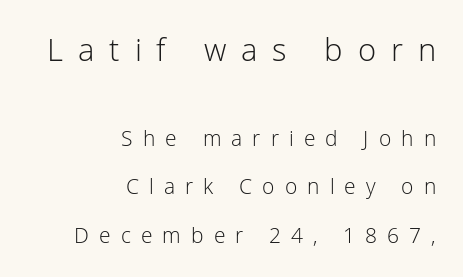
The text block is weighted toward the right margin, trailing off unevenly leftward. Here the first block reads like a headline and the second like body copy. The vertical gap from one line to the next is large. Italic? Not at all — the glyphs are vertical. Looks like regular typesetting: each glyph gets only the width it needs.
